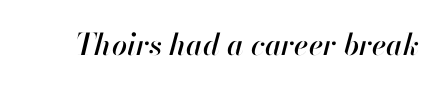
The image shows 30 px text type, italic (leaning right); set normal letter spacing, not underlined; high stroke contrast and a small x-height.
